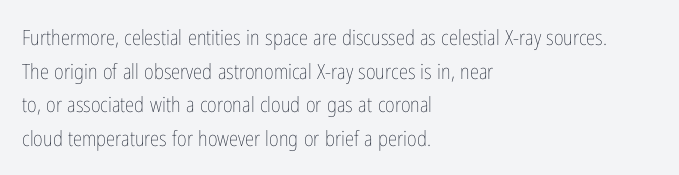
Q: Is the text bold? A: No.
Q: Is the text italic (slanted)? A: No, it is upright.
Q: Is the text underlined? A: No.
Q: How is the paragraph aligned? A: Left-aligned.
Q: Is the spacing between letters normal or unusually wide? A: Normal.
Q: Is the spacing between lines tight, normal or loose? A: Normal.
